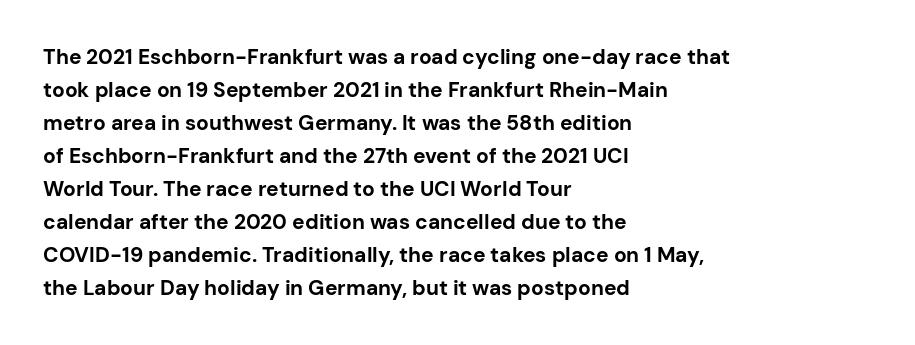
{"italic": "no", "bold": "yes", "underline": "no", "align": "left", "line_spacing": "normal", "line_spacing_ratio": 1.57, "letter_spacing": "normal", "letter_spacing_em": 0.0, "glyph_px": 21}
